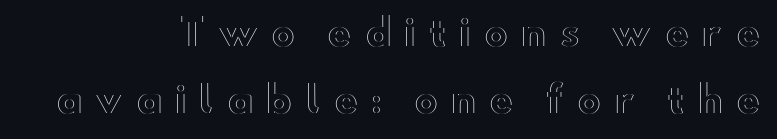
Underline: absent. Honestly, the letter spacing is so wide it's the main thing you notice. The type sits square on the baseline with zero lean. A typesetter would call this proportional, since set widths differ per character. Typeset ragged left — the right edge is the straight one.
